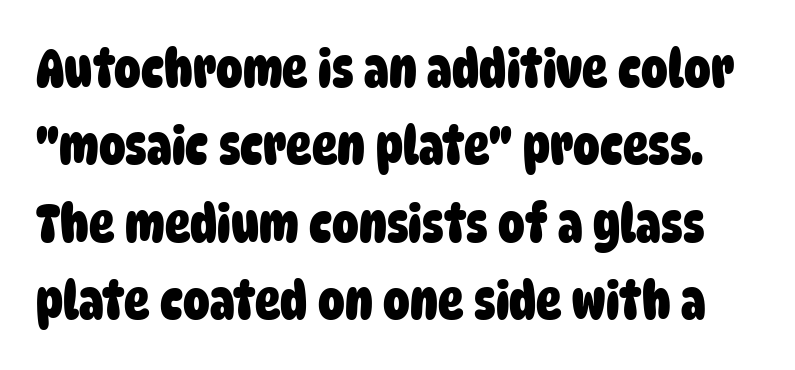
{"serif": "no", "bold": "yes", "weight": "heavy", "width": "condensed", "stroke_contrast": "low", "x_height": "large", "monospaced": "no", "underline": "no", "line_spacing": "normal", "line_spacing_ratio": 1.46, "letter_spacing": "normal", "letter_spacing_em": 0.0, "glyph_px": 53}
